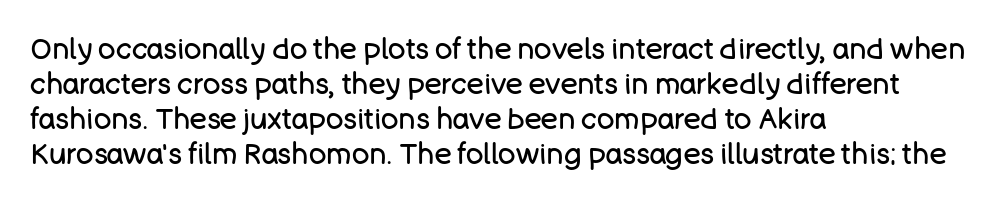
Q: Is the text bold? A: No.
Q: Is the text italic (slanted)? A: No, it is upright.
Q: Is the typeface a serif or a sans-serif typeface? A: Sans-serif.
Q: Is the text underlined? A: No.
Q: How is the paragraph aligned? A: Left-aligned.
Q: Is the spacing between letters normal or unusually wide? A: Normal.
Q: Width (condensed, normal, or wide)? A: Normal.
Q: Stroke contrast? A: Low.
Q: x-height? A: Large.
Q: Monospaced? A: No.
